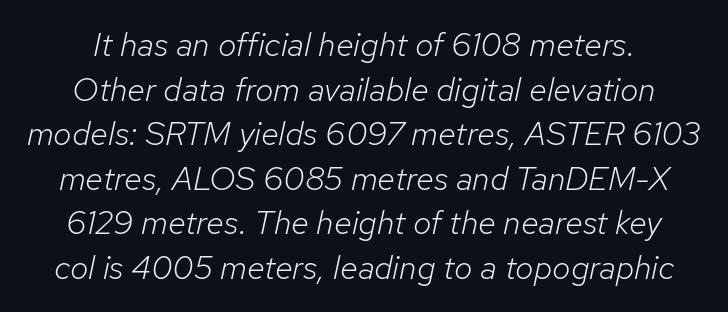
The image shows 33 px light type, italic (leaning right); set normal line spacing (1.35x), normal letter spacing, not underlined; low stroke contrast and a medium x-height.
